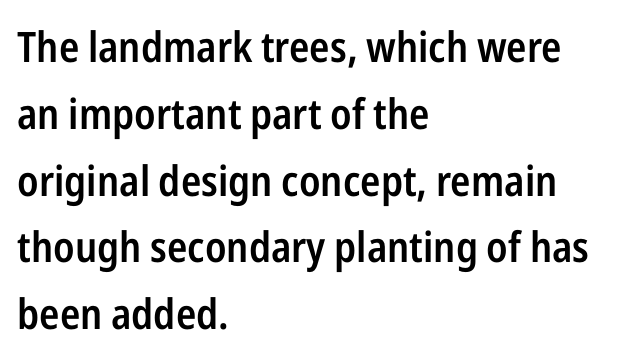
Q: Is the text bold? A: Semi-bold.
Q: Is the text italic (slanted)? A: No, it is upright.
Q: Is the typeface a serif or a sans-serif typeface? A: Sans-serif.
Q: Is the text underlined? A: No.
Q: How is the paragraph aligned? A: Left-aligned.
Q: Is the spacing between letters normal or unusually wide? A: Normal.
Q: Is the spacing between lines tight, normal or loose? A: Normal.
Q: Width (condensed, normal, or wide)? A: Condensed.
Q: Stroke contrast? A: Low.
Q: x-height? A: Medium.
Q: Monospaced? A: No.
